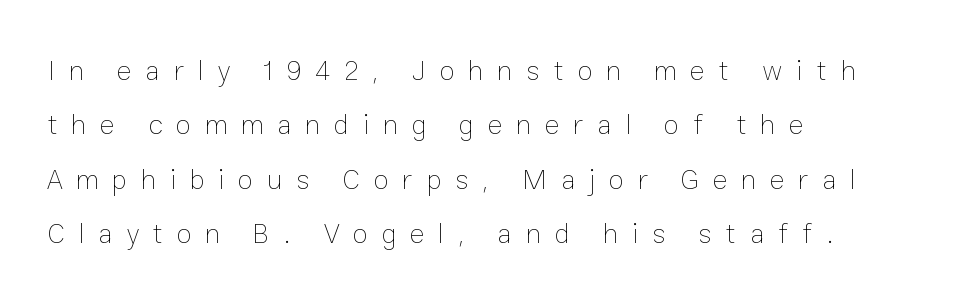
{"italic": "no", "bold": "no", "weight": "thin", "width": "normal", "stroke_contrast": "low", "x_height": "medium", "monospaced": "no", "underline": "no", "align": "left", "line_spacing": "loose", "line_spacing_ratio": 1.94, "letter_spacing": "wide", "letter_spacing_em": 0.49, "glyph_px": 28}
